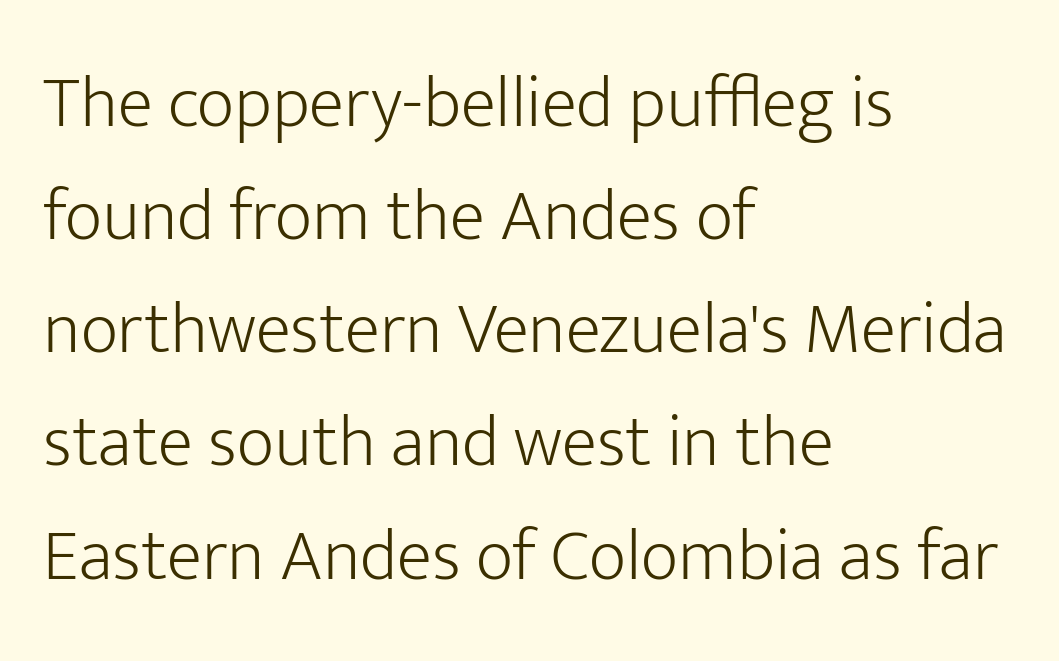
{"serif": "no", "italic": "no", "bold": "no", "weight": "light", "width": "normal", "stroke_contrast": "low", "x_height": "medium", "monospaced": "no", "underline": "no", "align": "left", "line_spacing": "normal", "line_spacing_ratio": 1.55, "letter_spacing": "normal", "letter_spacing_em": 0.0, "glyph_px": 73}
